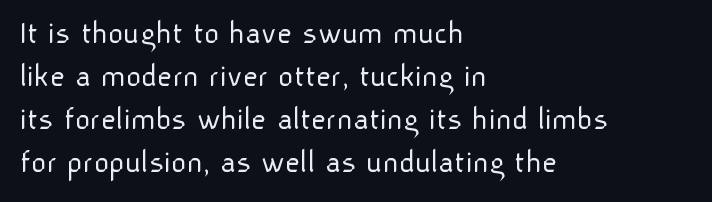
The image shows 33 px light sans-serif type, upright; set left-aligned, normal line spacing (1.3x), normal letter spacing, not underlined; low stroke contrast and a medium x-height.
